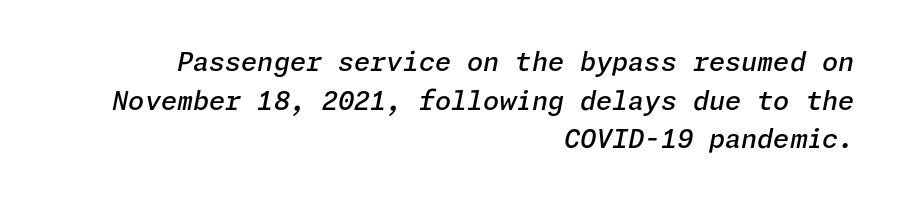
Firm but not heavy-handed strokes: this text is semibold. There is no visible air inserted between adjacent glyphs. This rendering features lettering with no underline. The whole block is typeset with a tilt. Is the block centered? No — it sits flush against the right margin.
